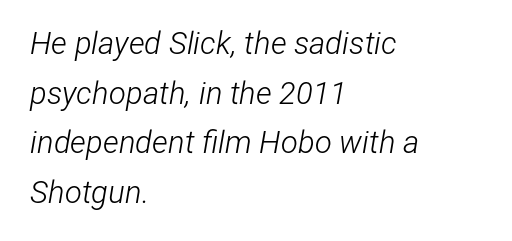
{"italic": "yes", "lean": "right", "slant_degrees": 12, "bold": "no", "weight": "light", "width": "condensed", "stroke_contrast": "low", "x_height": "medium", "monospaced": "no", "underline": "no", "align": "left", "line_spacing": "normal", "line_spacing_ratio": 1.6, "letter_spacing": "normal", "letter_spacing_em": 0.0, "glyph_px": 31}
